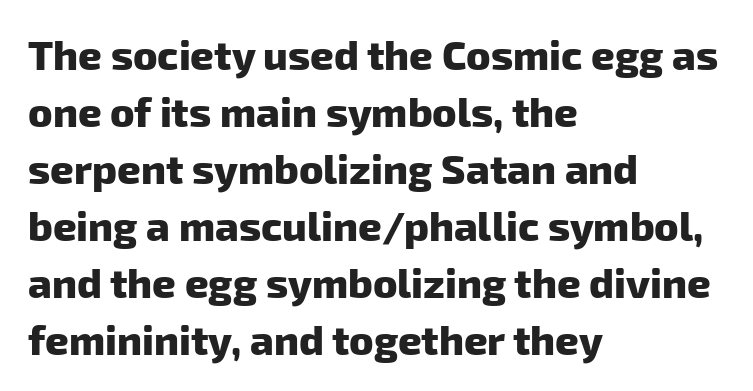
This rendering features lettering with no underline. Heft: maximum for text — a bold. This rendering leaves character spacing at its baseline value. If you drew a ruler down the left edge, every line would touch it. A typesetter would call this leading conventional body-copy spacing. The rendering uses natural spacing where letterforms have individual widths.
